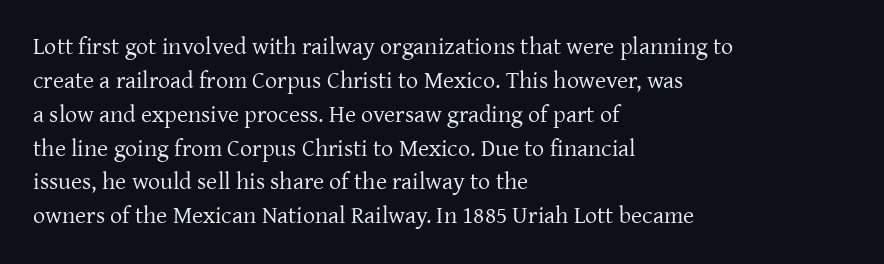
{"italic": "no", "bold": "no", "underline": "no", "align": "left", "line_spacing": "normal", "line_spacing_ratio": 1.41, "letter_spacing": "normal", "letter_spacing_em": 0.0, "glyph_px": 24}
